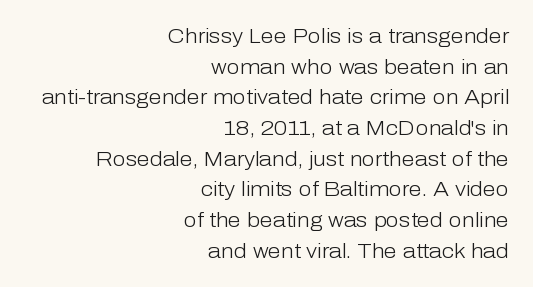
Q: Is the text bold? A: No.
Q: Is the text italic (slanted)? A: No, it is upright.
Q: Is the text underlined? A: No.
Q: How is the paragraph aligned? A: Right-aligned.
Q: Is the spacing between letters normal or unusually wide? A: Normal.
Q: Is the spacing between lines tight, normal or loose? A: Normal.
